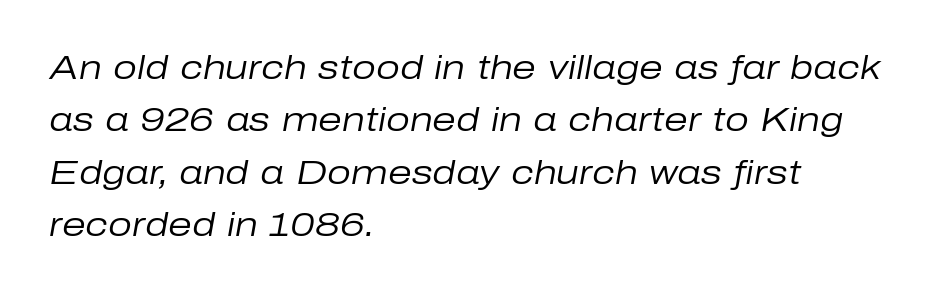
Q: Is the text bold? A: No.
Q: Is the text italic (slanted)? A: Yes, it leans right by about 10 degrees.
Q: Is the text underlined? A: No.
Q: How is the paragraph aligned? A: Left-aligned.
Q: Is the spacing between letters normal or unusually wide? A: Normal.
Q: Is the spacing between lines tight, normal or loose? A: Normal.
Q: Width (condensed, normal, or wide)? A: Normal.
Q: Stroke contrast? A: Low.
Q: x-height? A: Medium.
Q: Monospaced? A: No.
